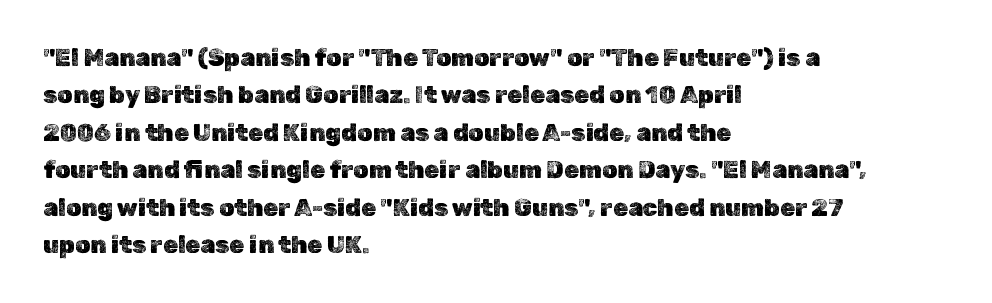
{"italic": "no", "underline": "no", "align": "left", "line_spacing": "normal", "line_spacing_ratio": 1.56, "letter_spacing": "normal", "letter_spacing_em": 0.0, "glyph_px": 24}
